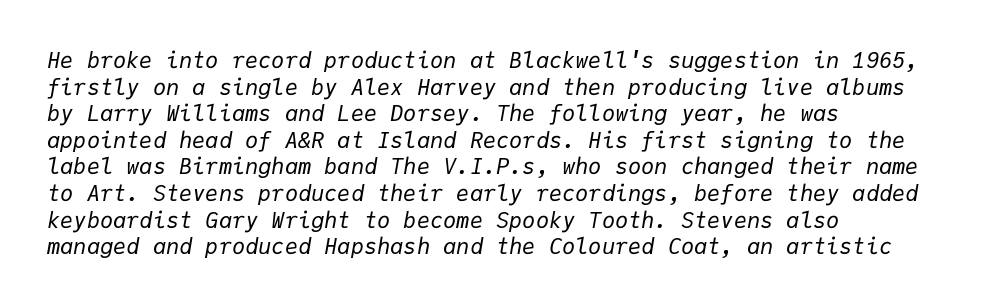
The image shows 22 px text type, italic (leaning right); set left-aligned, line spacing 1.21x, normal letter spacing, not underlined.
